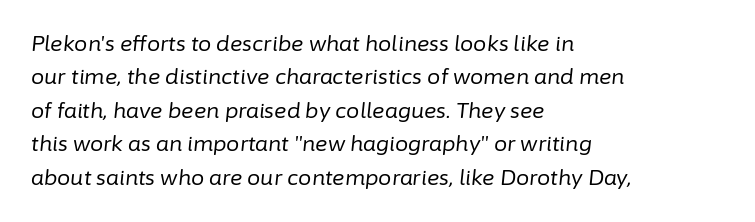
{"italic": "yes", "lean": "right", "slant_degrees": 6, "bold": "no", "underline": "no", "align": "left", "line_spacing": "normal", "line_spacing_ratio": 1.59, "letter_spacing": "normal", "letter_spacing_em": 0.0, "glyph_px": 21}
